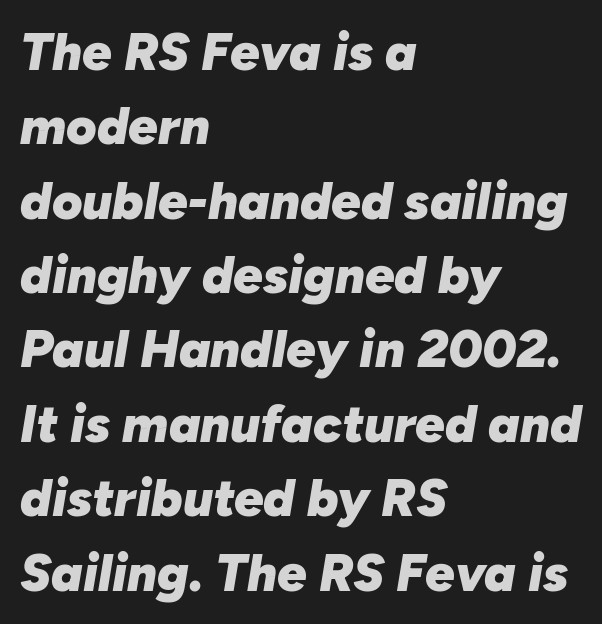
The letters advance in unequal steps, a hallmark of proportional type. These words are printed bold, with thick strokes throughout. The whole block is typeset with a tilt. The tracking reads as untouched default to a designer's eye. Letters rest on an invisible, unmarked baseline. Each line starts at the same left margin while the right side varies.
